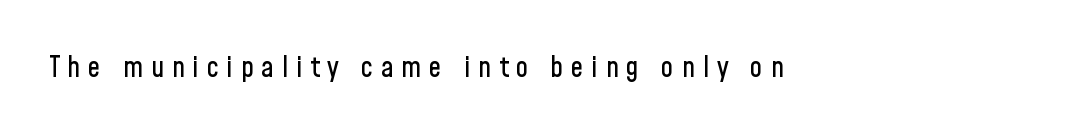
Q: Is the text italic (slanted)? A: No, it is upright.
Q: Is the typeface a serif or a sans-serif typeface? A: Sans-serif.
Q: Is the text underlined? A: No.
Q: Is the spacing between letters normal or unusually wide? A: Unusually wide.
Q: Width (condensed, normal, or wide)? A: Condensed.
Q: Stroke contrast? A: Low.
Q: x-height? A: Medium.
Q: Monospaced? A: No.
